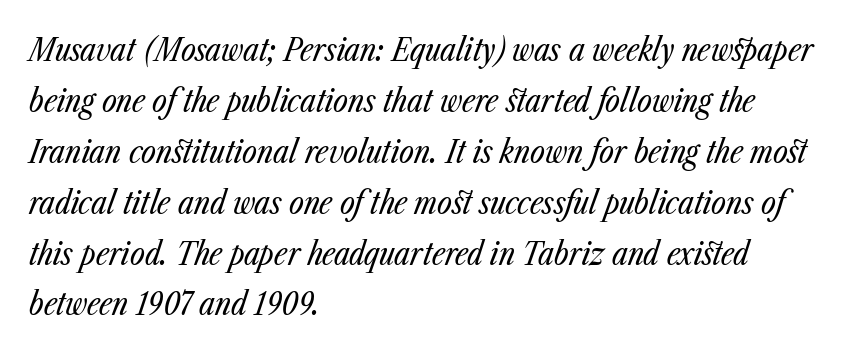
The image shows 32 px regular-weight, condensed type, italic (leaning right); set left-aligned, normal line spacing (1.59x), normal letter spacing, not underlined; low stroke contrast and a medium x-height.
